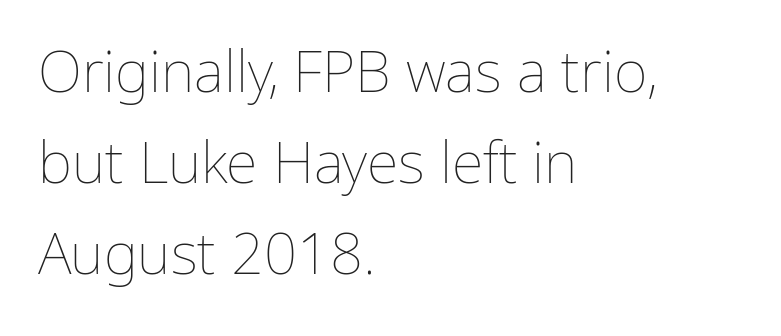
The image shows 58 px thin type, upright; set left-aligned, normal line spacing (1.57x), normal letter spacing, not underlined; low stroke contrast and a medium x-height.
